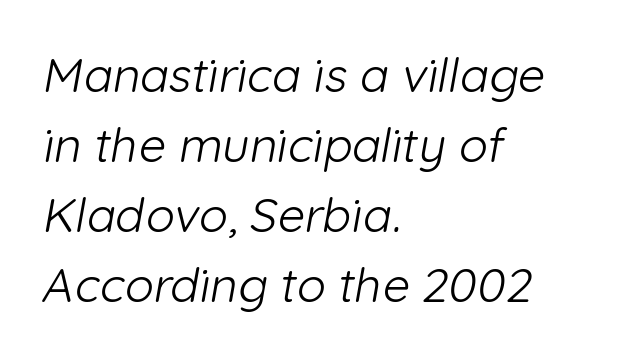
{"serif": "no", "bold": "no", "weight": "light", "width": "normal", "stroke_contrast": "low", "x_height": "medium", "monospaced": "no", "underline": "no", "align": "left", "line_spacing": "normal", "line_spacing_ratio": 1.46, "letter_spacing": "normal", "letter_spacing_em": 0.0, "glyph_px": 48}
